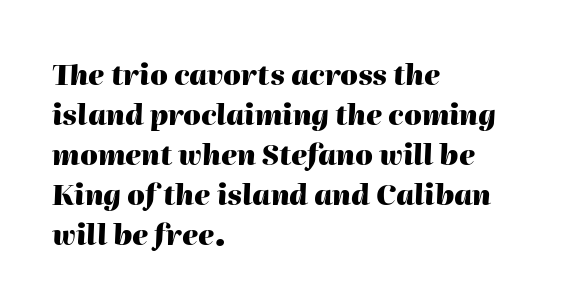
Q: Is the text bold? A: Yes.
Q: Is the text italic (slanted)? A: Yes, it leans right by about 2 degrees.
Q: Is the text underlined? A: No.
Q: How is the paragraph aligned? A: Left-aligned.
Q: Is the spacing between letters normal or unusually wide? A: Normal.
Q: Is the spacing between lines tight, normal or loose? A: Normal.
Q: Width (condensed, normal, or wide)? A: Normal.
Q: Stroke contrast? A: High.
Q: x-height? A: Medium.
Q: Monospaced? A: No.
